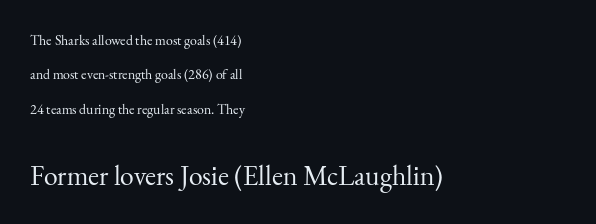
Rendered with straight, roman letterforms. Left-aligned paragraph, ragged on the right. Compare the two chunks: the lower has the greater cap height. Underlining? Definitely not there. The lines are spread far apart with generous leading.
